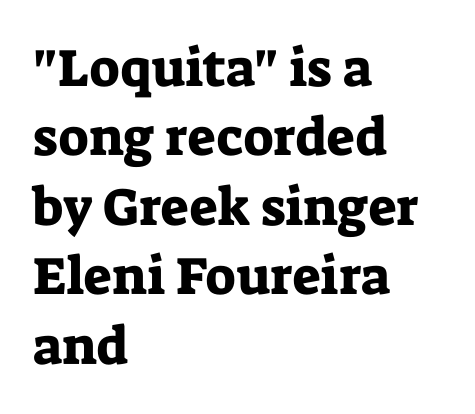
Vertical strokes here are truly vertical. The text was rendered using a seriffed face with decorative stroke endings. Regular leading. These lines are rendered in a variable-pitch font. Which margin do the lines hug? The left one — the right edge is uneven. The letterforms sit shoulder to shoulder at normal distance.
